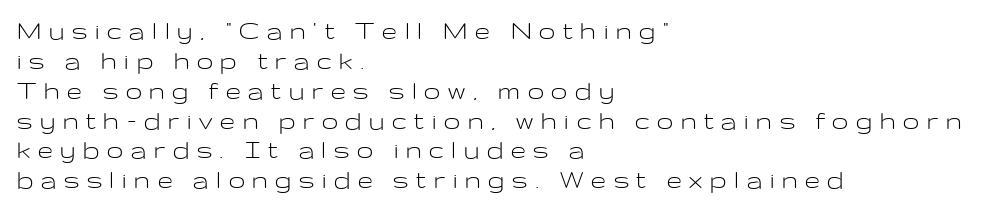
Q: Is the text bold? A: No.
Q: Is the text italic (slanted)? A: No, it is upright.
Q: Is the typeface a serif or a sans-serif typeface? A: Sans-serif.
Q: Is the text underlined? A: No.
Q: How is the paragraph aligned? A: Left-aligned.
Q: Is the spacing between letters normal or unusually wide? A: Unusually wide.
Q: Is the spacing between lines tight, normal or loose? A: Tight.
Q: Width (condensed, normal, or wide)? A: Wide.
Q: Stroke contrast? A: Low.
Q: x-height? A: Medium.
Q: Monospaced? A: No.
